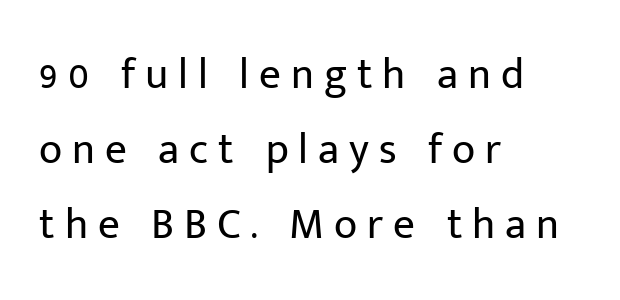
The image shows 43 px regular-weight sans-serif type, upright; set left-aligned, line spacing 1.74x, unusually wide letter spacing (+0.23 em), not underlined; low stroke contrast and a medium x-height.
